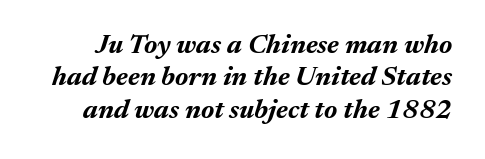
The image shows 27 px bold type, italic (leaning right); set line spacing 1.2x, normal letter spacing, not underlined.
